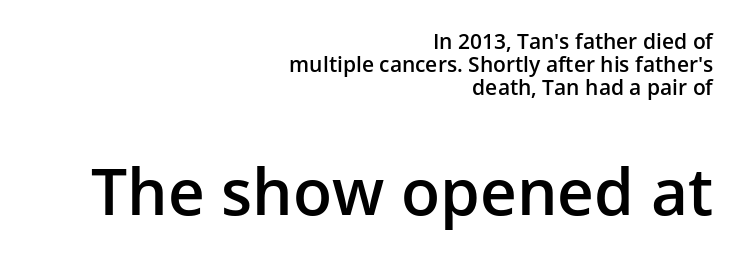
The glyphs in this specimen are sans serif. Tall strokes in this sample are plumb rather than angled. The more generous point size was reserved for the lower chunk. How would I describe the line gaps? Narrow and economical. Notice the strokes are somewhat thickened but not fully heavy: this is a semibold. The area under the type is left untouched.
